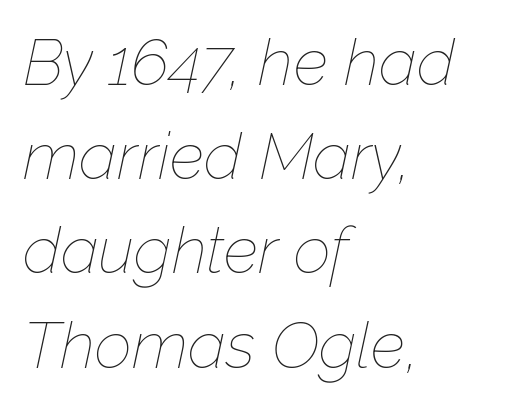
The image shows 65 px thin type, italic (leaning right); set left-aligned, normal line spacing (1.45x), normal letter spacing, not underlined; low stroke contrast and a medium x-height.
